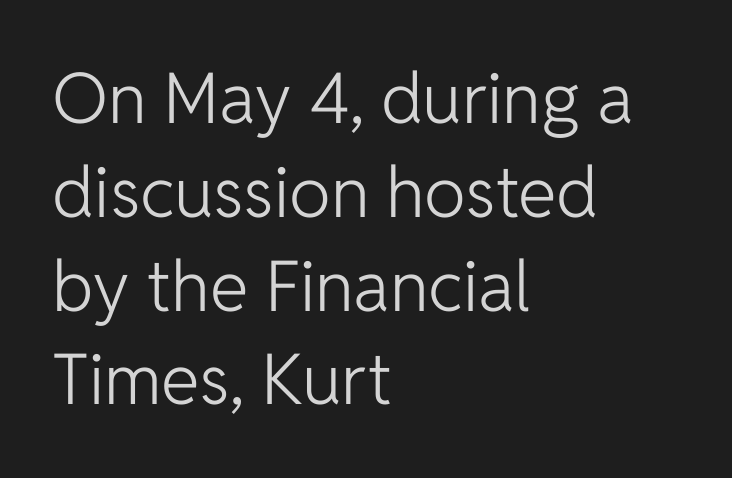
{"serif": "no", "italic": "no", "bold": "no", "weight": "light", "width": "normal", "stroke_contrast": "low", "x_height": "medium", "monospaced": "no", "underline": "no", "align": "left", "line_spacing": "normal", "line_spacing_ratio": 1.34, "letter_spacing": "normal", "letter_spacing_em": 0.0, "glyph_px": 70}
